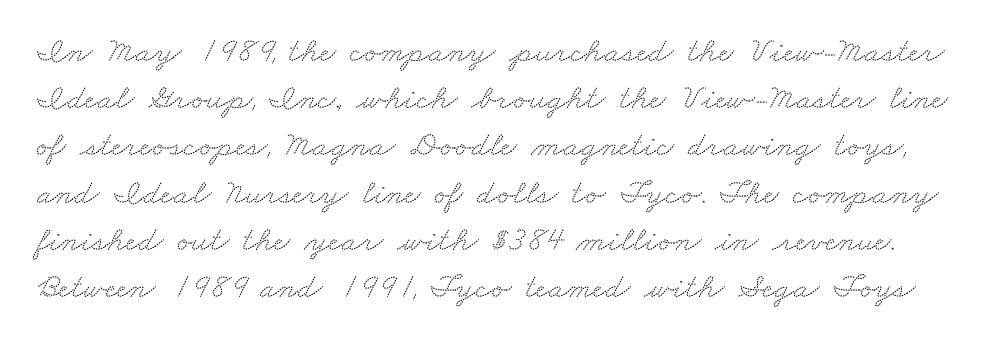
{"serif": "yes", "width": "wide", "stroke_contrast": "medium", "x_height": "small", "monospaced": "no", "underline": "no", "line_spacing": "normal", "line_spacing_ratio": 1.35, "letter_spacing": "normal", "letter_spacing_em": 0.0, "glyph_px": 35}
